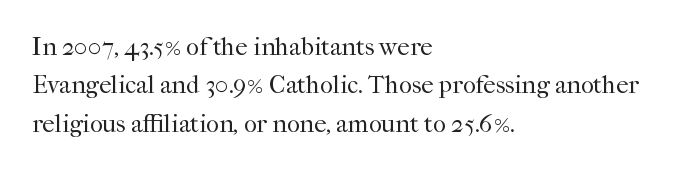
This sample uses an upright cut, with every glyph sitting square on the baseline. The string is rendered with underlining switched off. Tracking value appears to be zero — textbook default spacing. The lines in this sample share a left origin and differ only in where they stop. Vertical spacing — default.
